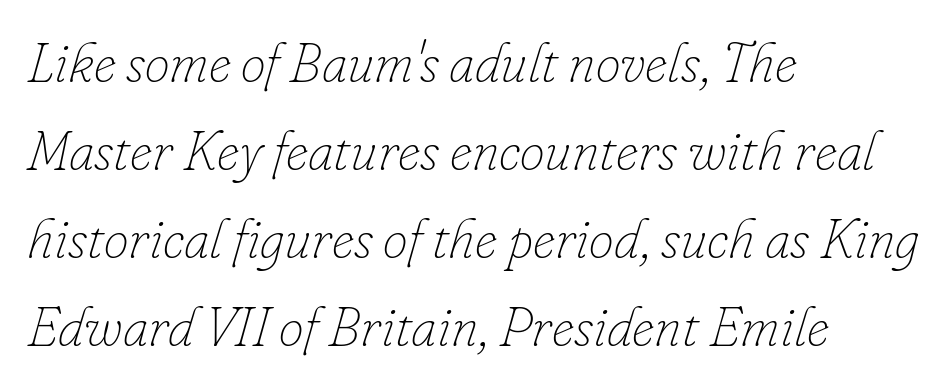
{"italic": "yes", "lean": "right", "slant_degrees": 16, "bold": "no", "weight": "thin", "width": "normal", "stroke_contrast": "low", "x_height": "small", "monospaced": "no", "underline": "no", "align": "left", "line_spacing": "normal", "line_spacing_ratio": 1.57, "letter_spacing": "normal", "letter_spacing_em": 0.0, "glyph_px": 56}
